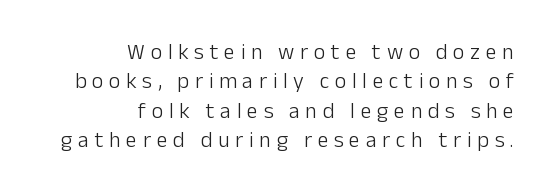
Q: Is the text bold? A: No.
Q: Is the text italic (slanted)? A: No, it is upright.
Q: Is the text underlined? A: No.
Q: How is the paragraph aligned? A: Right-aligned.
Q: Is the spacing between letters normal or unusually wide? A: Unusually wide.
Q: Is the spacing between lines tight, normal or loose? A: Normal.
